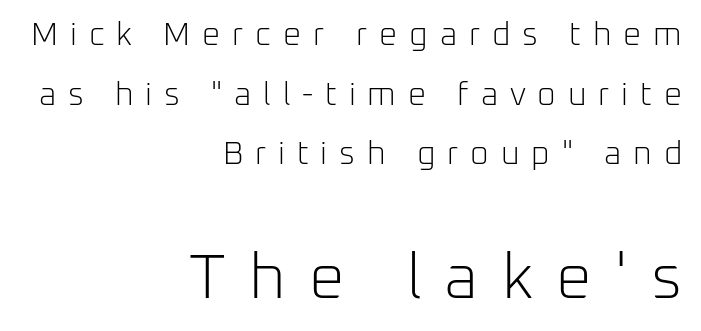
Here the designer chose a conventional face with non-uniform glyph widths. Between one letter and the next there's a generous, obvious gap. The face used here appears at its bigger size in the lower chunk. Think standard paragraph weight, or any step lighter than that. You can tell it's not italic because the verticals are truly vertical.
